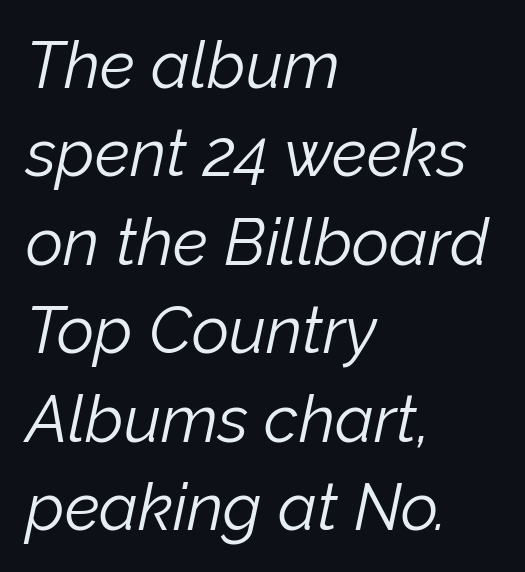
{"italic": "yes", "lean": "right", "slant_degrees": 12, "bold": "no", "weight": "light", "width": "normal", "stroke_contrast": "low", "x_height": "medium", "monospaced": "no", "underline": "no", "align": "left", "line_spacing": "normal", "line_spacing_ratio": 1.36, "letter_spacing": "normal", "letter_spacing_em": 0.0, "glyph_px": 65}
